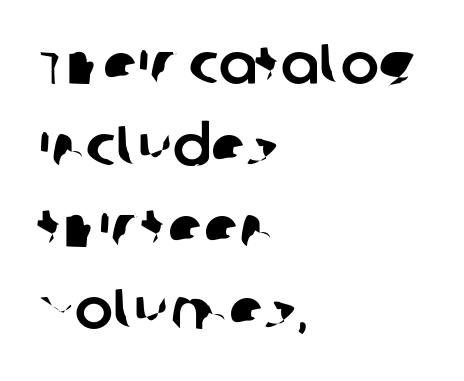
The image shows 57 px sans-serif type; set left-aligned, normal line spacing (1.43x), normal letter spacing, not underlined; low stroke contrast and a large x-height.
